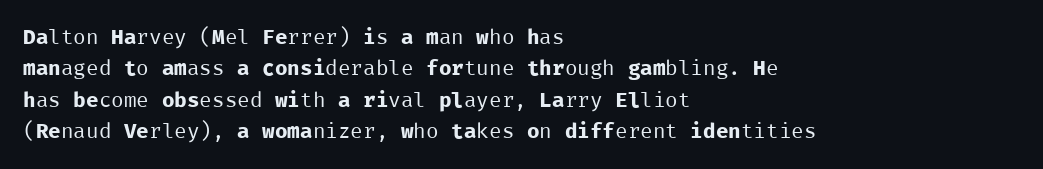
The image shows 21 px text type, upright; set left-aligned, normal line spacing (1.5x), normal letter spacing, not underlined.
